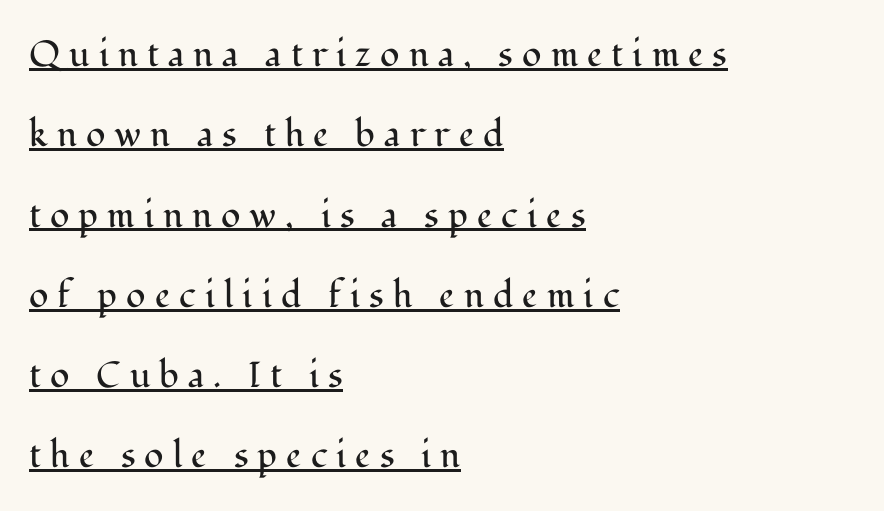
Q: Is the text bold? A: No.
Q: Is the text italic (slanted)? A: No, it is upright.
Q: Is the typeface a serif or a sans-serif typeface? A: Serif.
Q: Is the text underlined? A: Yes.
Q: How is the paragraph aligned? A: Left-aligned.
Q: Is the spacing between letters normal or unusually wide? A: Unusually wide.
Q: Is the spacing between lines tight, normal or loose? A: Loose.
Q: Width (condensed, normal, or wide)? A: Normal.
Q: Stroke contrast? A: Medium.
Q: x-height? A: Medium.
Q: Monospaced? A: No.
